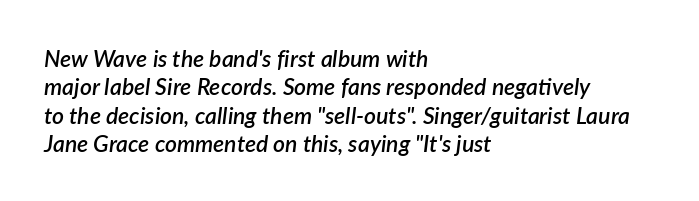
Q: Is the text bold? A: Semi-bold.
Q: Is the text italic (slanted)? A: Yes, it leans right by about 7 degrees.
Q: Is the text underlined? A: No.
Q: How is the paragraph aligned? A: Left-aligned.
Q: Is the spacing between letters normal or unusually wide? A: Normal.
